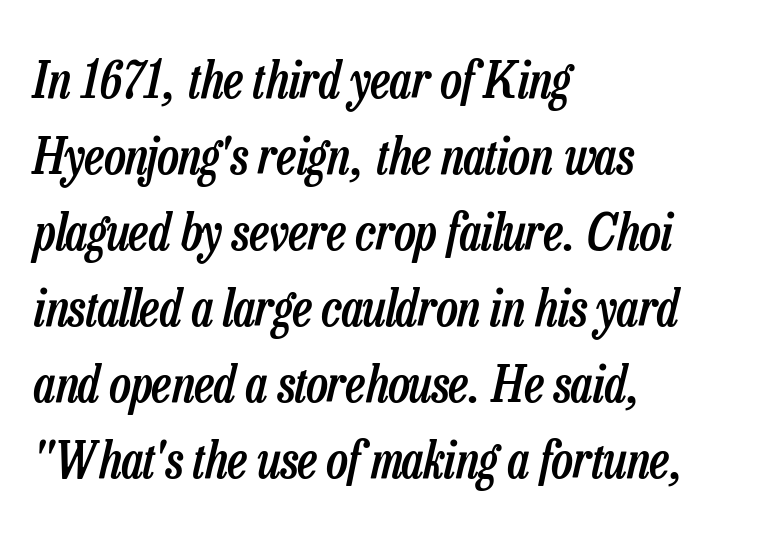
{"italic": "yes", "lean": "right", "slant_degrees": 13, "bold": "semi", "weight": "semibold", "width": "condensed", "stroke_contrast": "low", "x_height": "medium", "monospaced": "no", "underline": "no", "align": "left", "line_spacing": "normal", "line_spacing_ratio": 1.49, "letter_spacing": "normal", "letter_spacing_em": 0.0, "glyph_px": 51}
